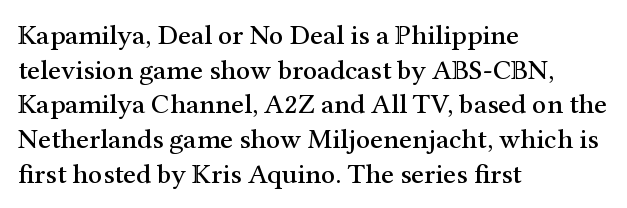
Q: Is the text italic (slanted)? A: No, it is upright.
Q: Is the typeface a serif or a sans-serif typeface? A: Serif.
Q: Is the text underlined? A: No.
Q: How is the paragraph aligned? A: Left-aligned.
Q: Is the spacing between letters normal or unusually wide? A: Normal.
Q: Width (condensed, normal, or wide)? A: Normal.
Q: Stroke contrast? A: Medium.
Q: x-height? A: Medium.
Q: Monospaced? A: No.
